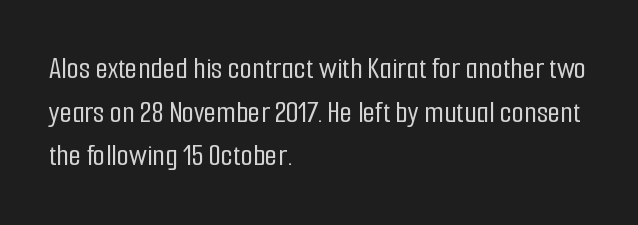
Q: Is the text italic (slanted)? A: No, it is upright.
Q: Is the typeface a serif or a sans-serif typeface? A: Sans-serif.
Q: Is the text underlined? A: No.
Q: How is the paragraph aligned? A: Left-aligned.
Q: Is the spacing between letters normal or unusually wide? A: Normal.
Q: Is the spacing between lines tight, normal or loose? A: Normal.
Q: Width (condensed, normal, or wide)? A: Condensed.
Q: Stroke contrast? A: Low.
Q: x-height? A: Medium.
Q: Monospaced? A: No.
